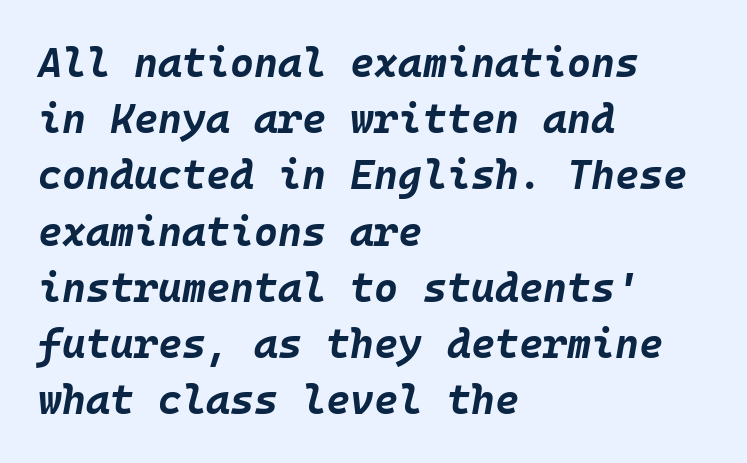
{"italic": "yes", "lean": "right", "slant_degrees": 10, "bold": "yes", "weight": "bold", "width": "normal", "stroke_contrast": "low", "x_height": "large", "monospaced": "yes", "underline": "no", "align": "left", "line_spacing": "normal", "line_spacing_ratio": 1.37, "letter_spacing": "normal", "letter_spacing_em": 0.0, "glyph_px": 41}
